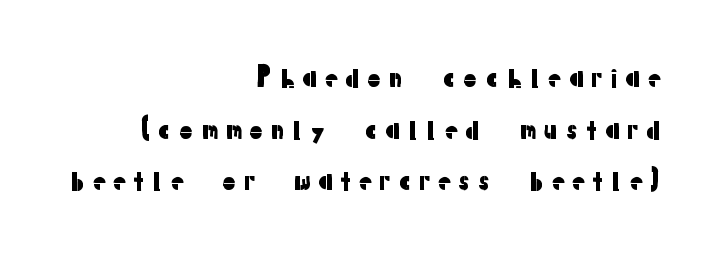
Q: Is the text italic (slanted)? A: No, it is upright.
Q: Is the text underlined? A: No.
Q: How is the paragraph aligned? A: Right-aligned.
Q: Is the spacing between letters normal or unusually wide? A: Unusually wide.
Q: Is the spacing between lines tight, normal or loose? A: Loose.
